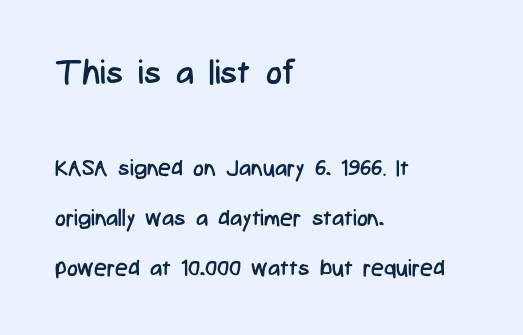
Q: Is the text bold? A: No.
Q: Is the text italic (slanted)? A: No, it is upright.
Q: Is the typeface a serif or a sans-serif typeface? A: Sans-serif.
Q: Is the text underlined? A: No.
Q: How is the paragraph aligned? A: Left-aligned.
Q: Is the spacing between letters normal or unusually wide? A: Normal.
Q: Is the spacing between lines tight, normal or loose? A: Loose.
Q: Which block of text is set in a larger size, the first (top) or the second (bottom)? A: The first (top) one.
Q: Width (condensed, normal, or wide)? A: Condensed.
Q: Stroke contrast? A: Low.
Q: x-height? A: Medium.
Q: Monospaced? A: No.
